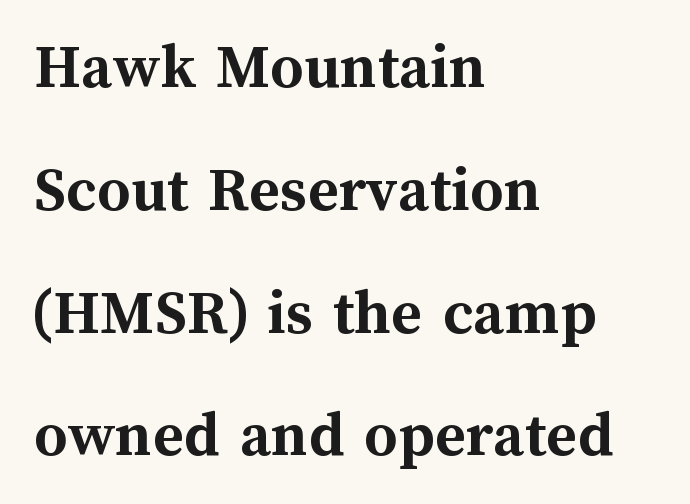
The image shows 66 px semibold type, upright; set left-aligned, line spacing 1.86x, normal letter spacing, not underlined; medium stroke contrast and a medium x-height.
